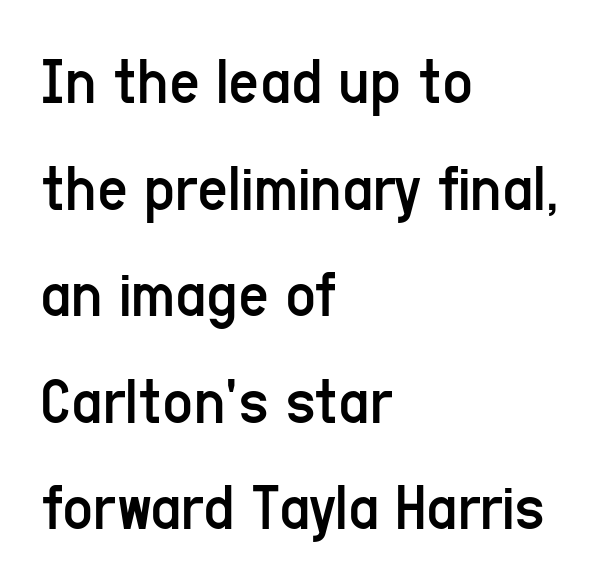
Q: Is the text bold? A: No.
Q: Is the text italic (slanted)? A: No, it is upright.
Q: Is the typeface a serif or a sans-serif typeface? A: Sans-serif.
Q: Is the text underlined? A: No.
Q: How is the paragraph aligned? A: Left-aligned.
Q: Is the spacing between letters normal or unusually wide? A: Normal.
Q: Is the spacing between lines tight, normal or loose? A: Normal.
Q: Width (condensed, normal, or wide)? A: Condensed.
Q: Stroke contrast? A: Low.
Q: x-height? A: Medium.
Q: Monospaced? A: No.
